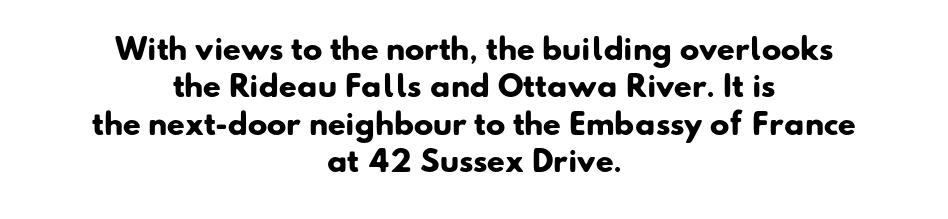
{"serif": "no", "bold": "yes", "weight": "heavy", "width": "normal", "stroke_contrast": "low", "x_height": "small", "monospaced": "no", "underline": "no", "align": "center", "line_spacing": "normal", "line_spacing_ratio": 1.29, "letter_spacing": "normal", "letter_spacing_em": 0.0, "glyph_px": 29}
